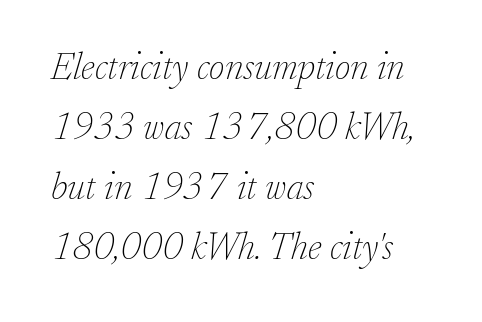
The image shows 38 px thin serif type, italic (leaning right); set left-aligned, normal line spacing (1.58x), normal letter spacing, not underlined; low stroke contrast and a small x-height.
